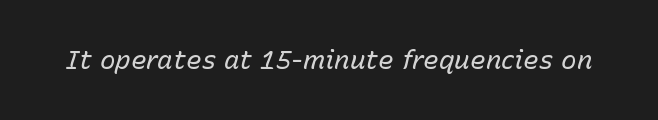
The image shows 26 px text type, italic (leaning right); set normal letter spacing, not underlined.
